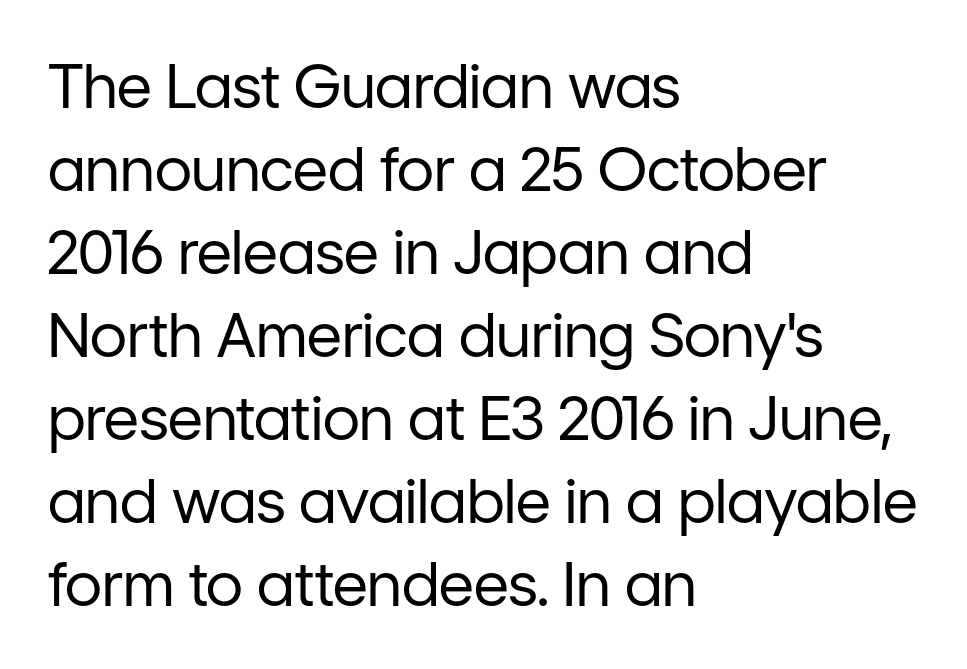
{"serif": "no", "italic": "no", "bold": "no", "weight": "regular", "width": "normal", "stroke_contrast": "low", "x_height": "medium", "monospaced": "no", "underline": "no", "align": "left", "line_spacing": "normal", "line_spacing_ratio": 1.36, "letter_spacing": "normal", "letter_spacing_em": 0.0, "glyph_px": 61}
